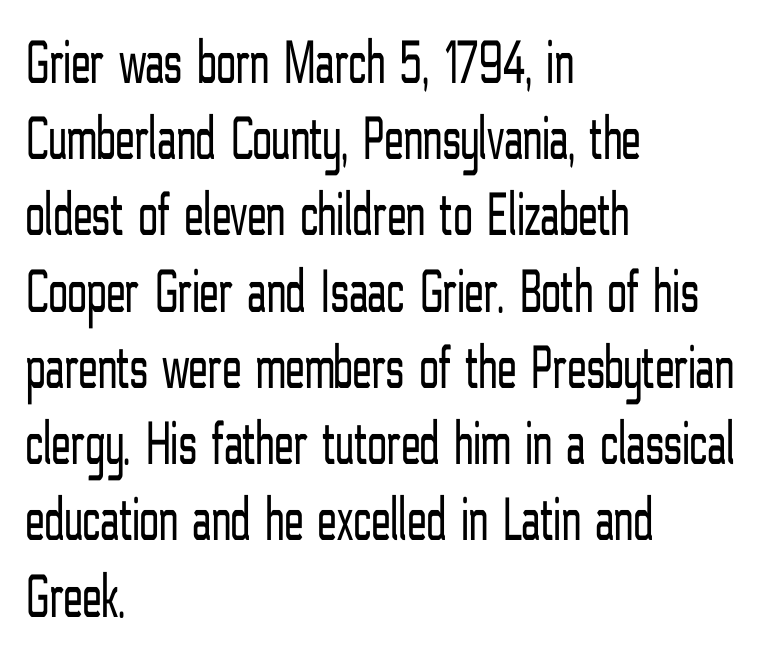
{"serif": "no", "italic": "no", "bold": "no", "weight": "light", "width": "condensed", "stroke_contrast": "low", "x_height": "medium", "monospaced": "no", "underline": "no", "align": "left", "line_spacing_ratio": 1.21, "letter_spacing": "normal", "letter_spacing_em": 0.0, "glyph_px": 63}
